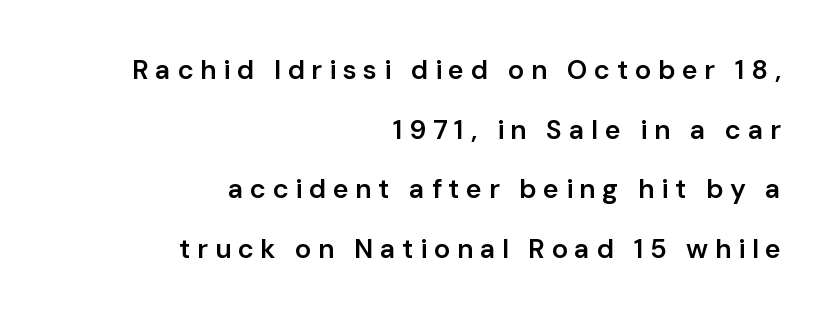
Only glyphs here, with clear space below each row. This sample uses expanded letter spacing, leaving extra air between glyphs. These lines carry some extra weight — a demibold, not a full bold. The text block is weighted toward the right margin, trailing off unevenly leftward. A typesetter would mark this as roman, not italic. Loosely led — the rows are spread out.
